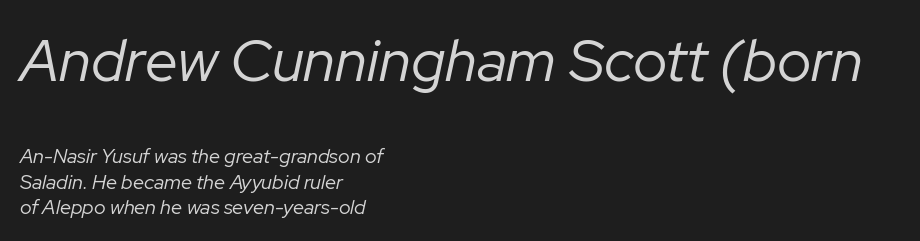
{"italic": "yes", "lean": "right", "slant_degrees": 12, "bold": "no", "weight": "regular", "width": "normal", "stroke_contrast": "low", "x_height": "medium", "monospaced": "no", "underline": "no", "align": "left", "line_spacing": "normal", "line_spacing_ratio": 1.27, "letter_spacing": "normal", "letter_spacing_em": 0.0, "larger_block": "first", "size_ratio": 2.95, "glyph_px": 59}
